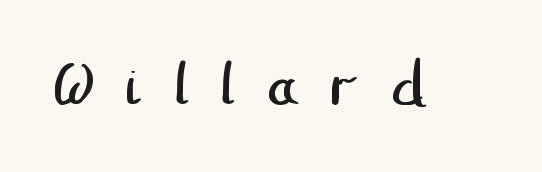
Honestly, there is no underline to notice here at all. Unbolded letterforms with no extra heft. This is sans-serif lettering, the kind often seen on screens and signage. How are the letters spaced? Widely, with obvious added tracking.
